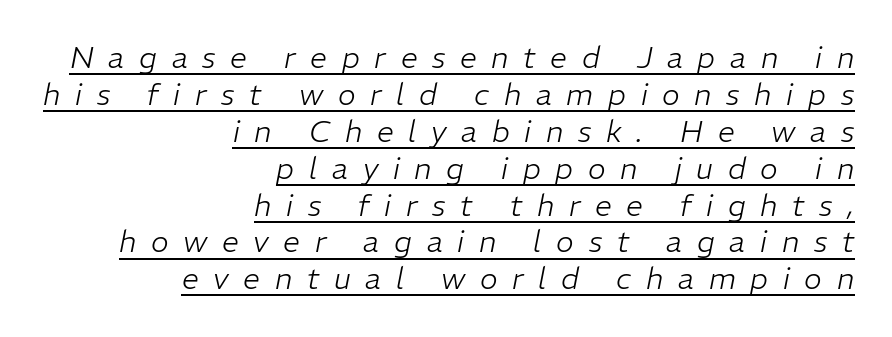
{"italic": "yes", "lean": "right", "slant_degrees": 11, "bold": "no", "weight": "light", "width": "normal", "stroke_contrast": "low", "x_height": "medium", "monospaced": "no", "underline": "yes", "align": "right", "line_spacing_ratio": 1.23, "letter_spacing": "wide", "letter_spacing_em": 0.49, "glyph_px": 30}
